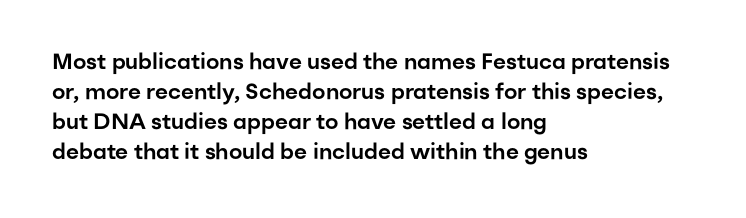
The lettering stays uniformly vertical, giving the passage a roman look. The text block is weighted toward the left margin, trailing off unevenly rightward. A typesetter would call this zero additional tracking. Evenly set lines give the paragraph a standard silhouette.
